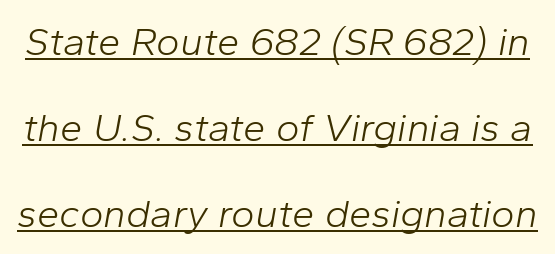
The image shows 40 px light type, italic (leaning right); set loose line spacing (2.15x), normal letter spacing, underlined; low stroke contrast and a medium x-height.
